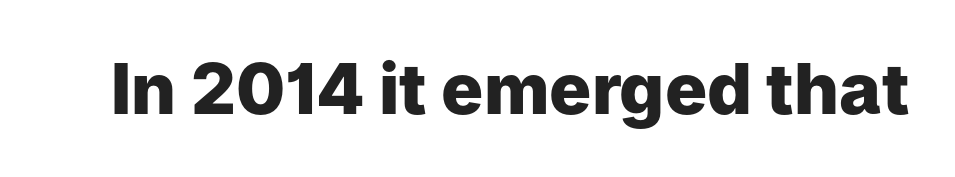
The image shows 70 px heavy sans-serif type, upright; set normal letter spacing, not underlined; low stroke contrast and a medium x-height.
